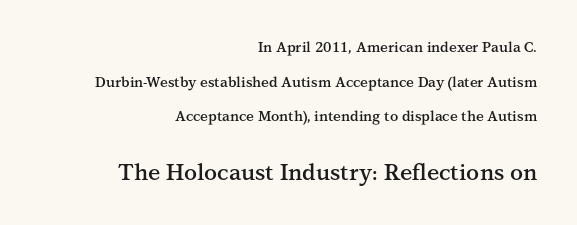
Q: Is the text bold? A: Semi-bold.
Q: Is the text italic (slanted)? A: No, it is upright.
Q: Is the text underlined? A: No.
Q: How is the paragraph aligned? A: Right-aligned.
Q: Is the spacing between letters normal or unusually wide? A: Normal.
Q: Is the spacing between lines tight, normal or loose? A: Loose.
Q: Which block of text is set in a larger size, the first (top) or the second (bottom)? A: The second (bottom) one.
